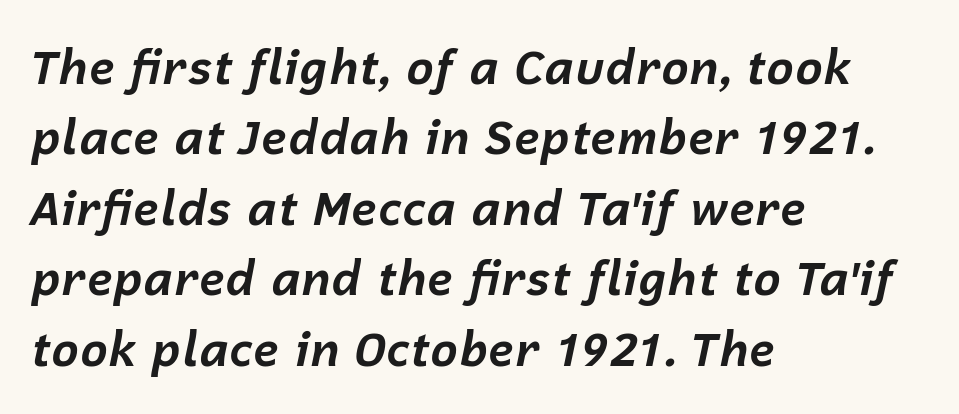
Q: Is the text bold? A: Yes.
Q: Is the text italic (slanted)? A: Yes, it leans right by about 12 degrees.
Q: Is the text underlined? A: No.
Q: How is the paragraph aligned? A: Left-aligned.
Q: Is the spacing between letters normal or unusually wide? A: Normal.
Q: Is the spacing between lines tight, normal or loose? A: Normal.
Q: Width (condensed, normal, or wide)? A: Normal.
Q: Stroke contrast? A: Low.
Q: x-height? A: Medium.
Q: Monospaced? A: No.
